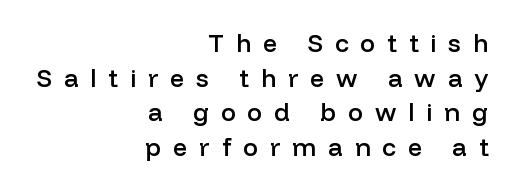
Emphasis by weight is partial: semibold. In terms of posture, this sample is upright. Descenders are the only things crossing below the line. Reading down the column, the eye jumps a familiar distance to each next line.
